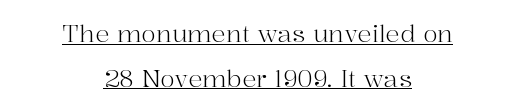
The image shows 24 px text type, upright; set centered, line spacing 1.86x, normal letter spacing, underlined.
